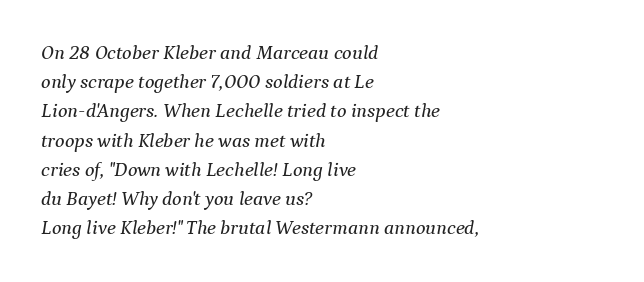
Between one letter and the next there's only the usual sliver of space. This sample keeps an unexceptional amount of space between lines. The rendering anchors every line to the left-hand side. When letters slant like this, we call the style italic.
